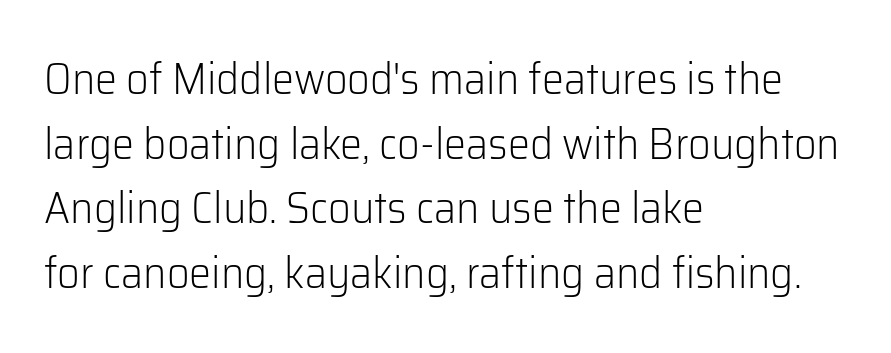
Students, note that the glyphs here touch the page at normal intervals. Compared with a centered layout, this one pins lines to the left instead. This block has exactly the height ordinary leading produces. The glyphs in this specimen are sans serif. Tall strokes in this sample are plumb rather than angled. Think of a printed novel: that variable character pitch is what you see here.
